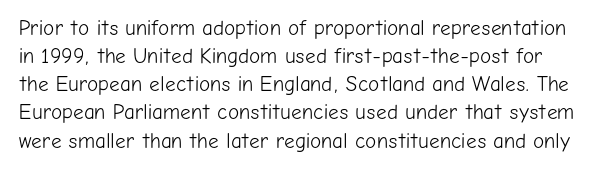
{"italic": "no", "bold": "no", "underline": "no", "line_spacing": "normal", "line_spacing_ratio": 1.34, "letter_spacing": "normal", "letter_spacing_em": 0.0, "glyph_px": 21}
